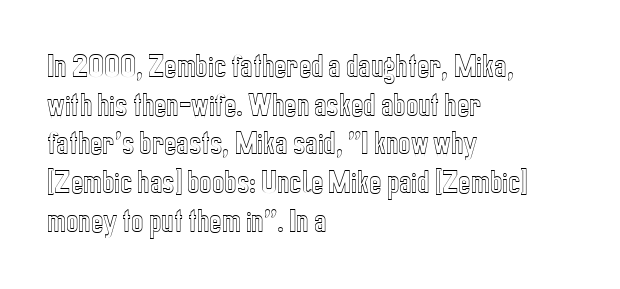
The image shows 26 px text type, upright; set left-aligned, normal line spacing (1.49x), normal letter spacing, not underlined.
